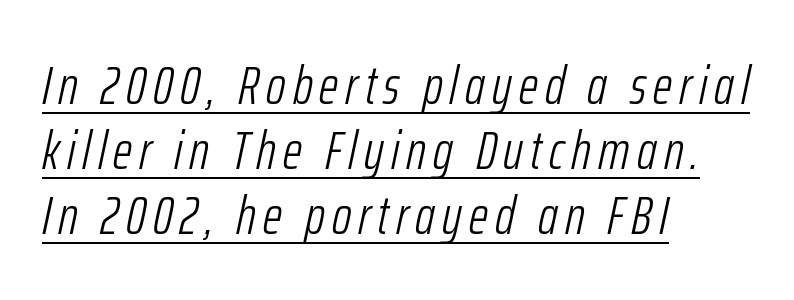
These lines are rendered in a variable-pitch font. Line beginnings align vertically; line endings do not. This is underlined copy, the kind a proofreader might mark for attention. Is the stroke heavy? The answer is a plain regular-or-lighter.
